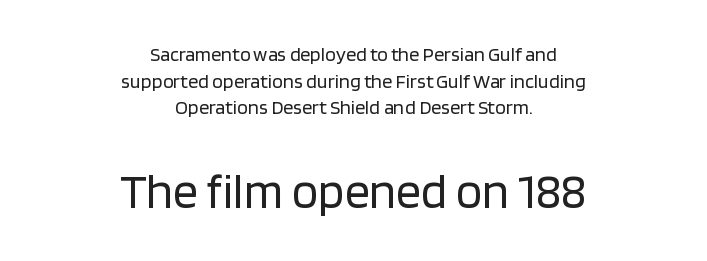
The rendering enlarges the type as you move from the upper chunk to the lower. Examine the stroke ends and you'll find no serifs. Nope, not italic — everything's standing straight. Visually the block forms a symmetrical silhouette, jagged on both flanks. No extra ink here — the face is not bold.
